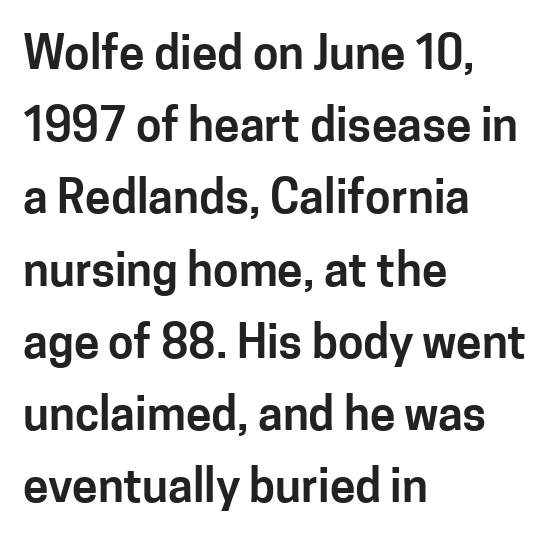
Between one letter and the next there's only the usual sliver of space. Do the letters lean? They stand straight. Font category for this specimen: sans-serif. The space beneath each line is pristine and unruled.
